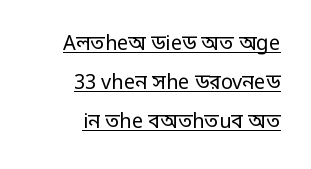
The image shows 20 px text type, upright; set right-aligned, loose line spacing (1.96x), normal letter spacing, underlined.
